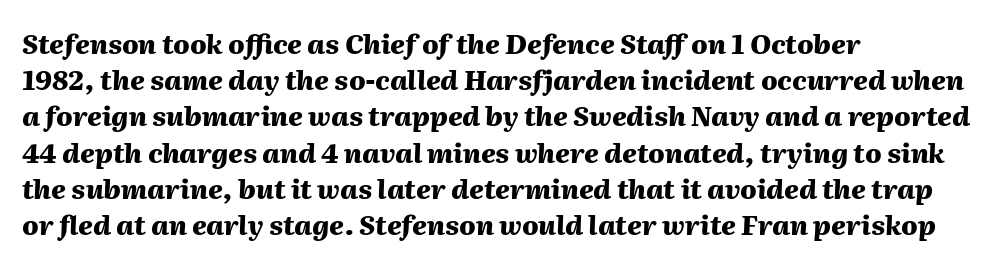
Q: Is the text bold? A: Yes.
Q: Is the text italic (slanted)? A: Yes, it leans right by about 2 degrees.
Q: Is the text underlined? A: No.
Q: How is the paragraph aligned? A: Left-aligned.
Q: Is the spacing between letters normal or unusually wide? A: Normal.
Q: Is the spacing between lines tight, normal or loose? A: Normal.
